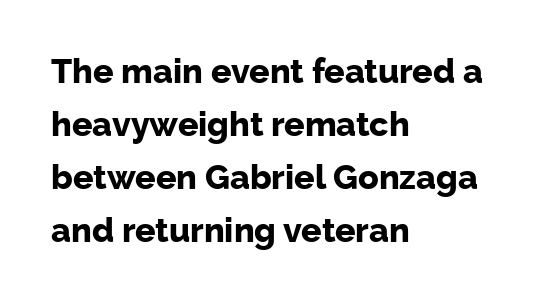
Looks like regular typesetting: each glyph gets only the width it needs. Underline: absent. Nope, not italic — everything's standing straight. Compared with a centered layout, this one pins lines to the left instead. Line spacing here is normal. Compared with typical body copy, the letter spacing here is the same.
